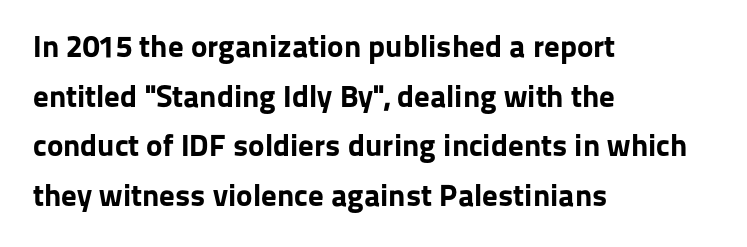
Q: Is the text bold? A: Yes.
Q: Is the text italic (slanted)? A: No, it is upright.
Q: Is the typeface a serif or a sans-serif typeface? A: Sans-serif.
Q: Is the text underlined? A: No.
Q: How is the paragraph aligned? A: Left-aligned.
Q: Is the spacing between letters normal or unusually wide? A: Normal.
Q: Is the spacing between lines tight, normal or loose? A: Normal.
Q: Width (condensed, normal, or wide)? A: Normal.
Q: Stroke contrast? A: Low.
Q: x-height? A: Medium.
Q: Monospaced? A: No.
